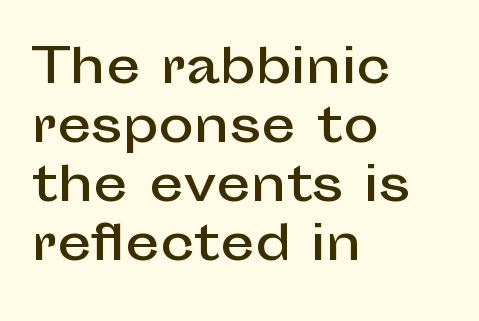
The image shows 48 px sans-serif type, upright; set left-aligned, line spacing 1.23x, normal letter spacing, not underlined; low stroke contrast and a medium x-height.
